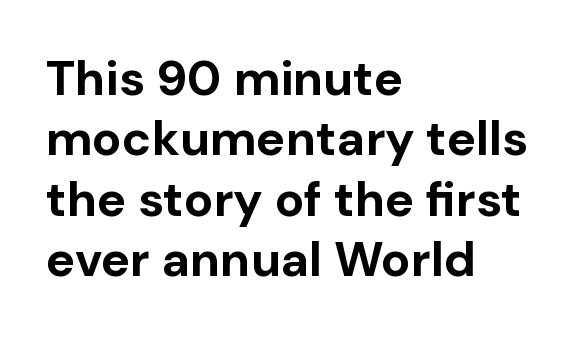
Q: Is the text bold? A: Yes.
Q: Is the text italic (slanted)? A: No, it is upright.
Q: Is the typeface a serif or a sans-serif typeface? A: Sans-serif.
Q: Is the text underlined? A: No.
Q: How is the paragraph aligned? A: Left-aligned.
Q: Is the spacing between letters normal or unusually wide? A: Normal.
Q: Width (condensed, normal, or wide)? A: Normal.
Q: Stroke contrast? A: Low.
Q: x-height? A: Medium.
Q: Monospaced? A: No.
